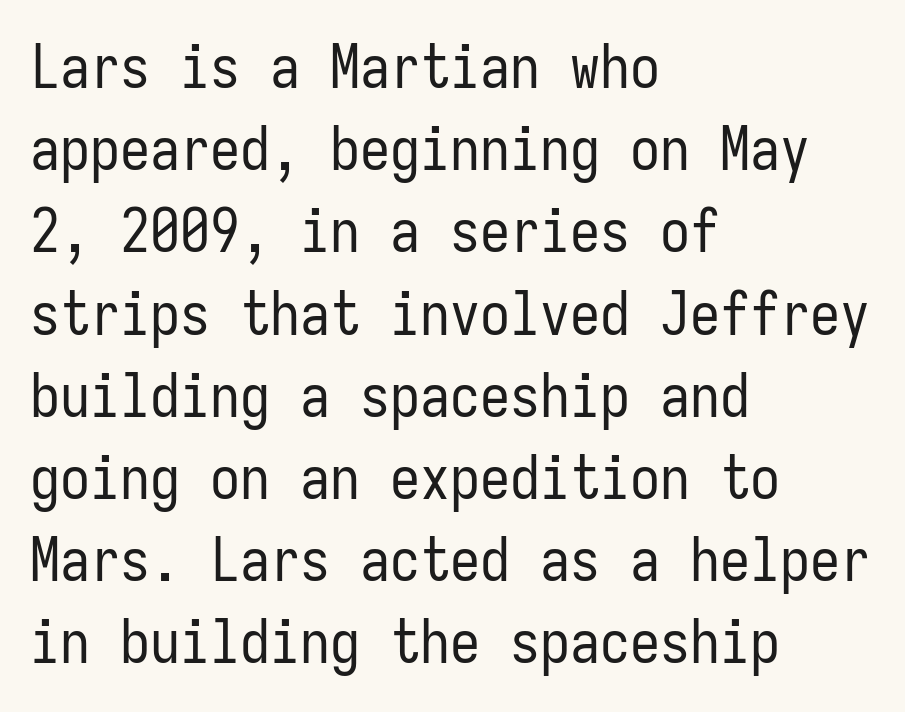
Q: Is the text bold? A: No.
Q: Is the text italic (slanted)? A: No, it is upright.
Q: Is the typeface a serif or a sans-serif typeface? A: Sans-serif.
Q: Is the text underlined? A: No.
Q: How is the paragraph aligned? A: Left-aligned.
Q: Is the spacing between letters normal or unusually wide? A: Normal.
Q: Is the spacing between lines tight, normal or loose? A: Normal.
Q: Width (condensed, normal, or wide)? A: Condensed.
Q: Stroke contrast? A: Low.
Q: x-height? A: Medium.
Q: Monospaced? A: Yes.
